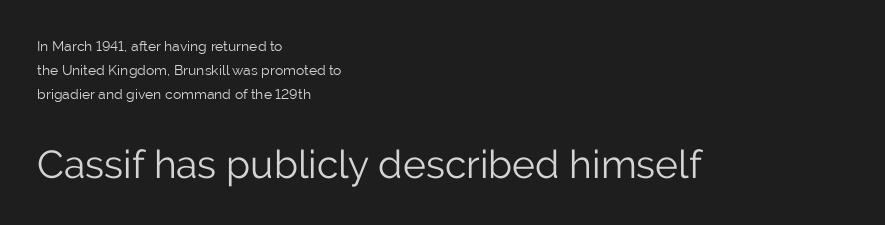
The image shows 39 px light sans-serif type, upright; set left-aligned, line spacing 1.73x, normal letter spacing, not underlined; the second (bottom) block is 2.79x larger; low stroke contrast and a medium x-height.
